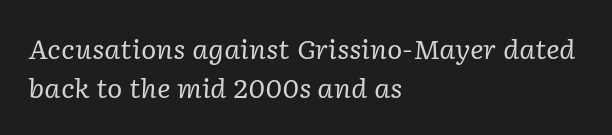
Alignment: flush left. Slant detected: the letters are inclined. Stem width sits at or under what a default text font uses. If you measured baseline to baseline, you'd find a middling distance. Check the space under the baseline: it is left empty. Characters follow at the spacing the type designer built in.
